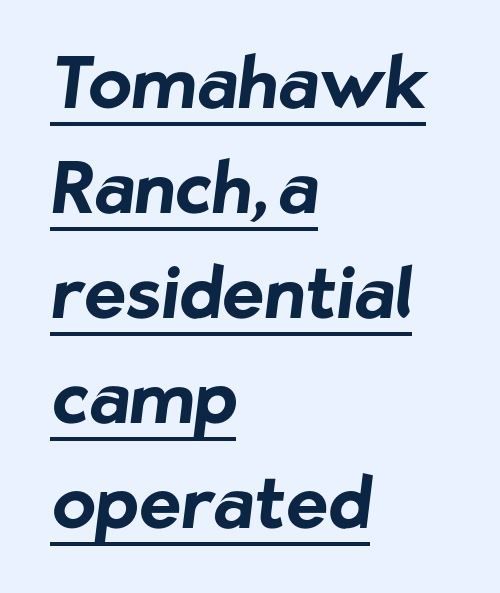
{"serif": "no", "bold": "yes", "weight": "bold", "width": "normal", "stroke_contrast": "low", "x_height": "medium", "monospaced": "no", "underline": "yes", "align": "left", "line_spacing": "normal", "line_spacing_ratio": 1.48, "letter_spacing": "normal", "letter_spacing_em": 0.0, "glyph_px": 71}
